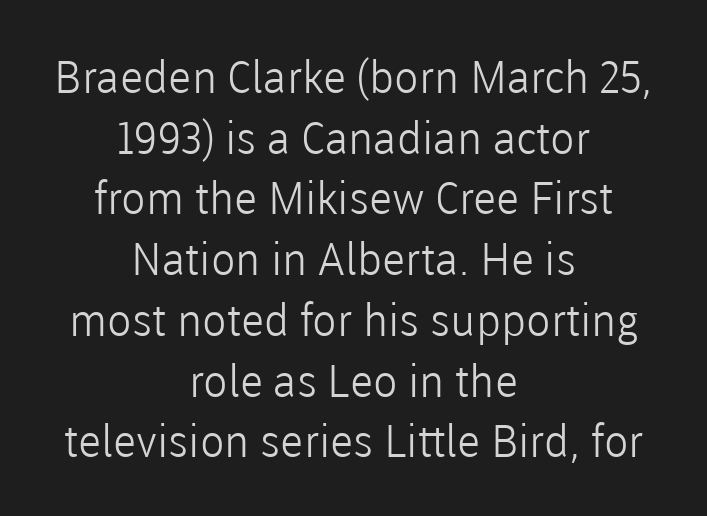
The image shows 45 px light sans-serif type, upright; set centered, normal line spacing (1.35x), normal letter spacing, not underlined; low stroke contrast and a medium x-height.
